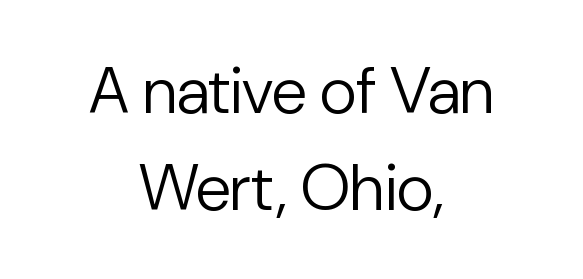
Caption: multi-line text, centered on the measure. Ascenders rise straight up at ninety degrees. The space between consecutive lines is moderate. Characters follow at the spacing the type designer built in. Quick note: underline off.
